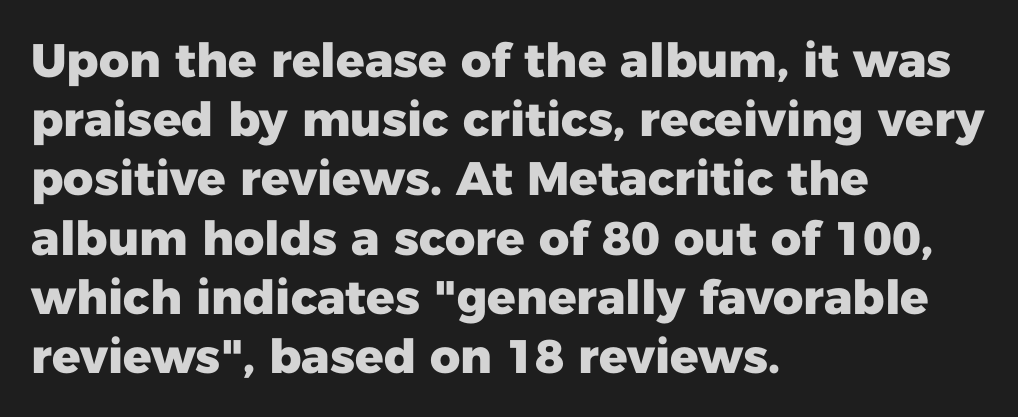
The image shows 47 px heavy sans-serif type, upright; set left-aligned, normal line spacing (1.26x), normal letter spacing, not underlined; low stroke contrast and a medium x-height.
